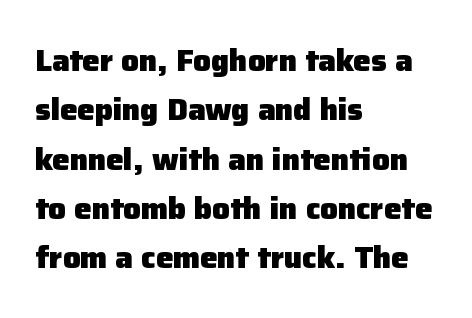
In terms of letterform style, serifs are entirely absent. Has an underline been added? It has not. Plenty of ink on the page — the face is bold. Here the designer chose a conventional face with non-uniform glyph widths. The gaps between neighbouring characters are ordinary and unremarkable.
